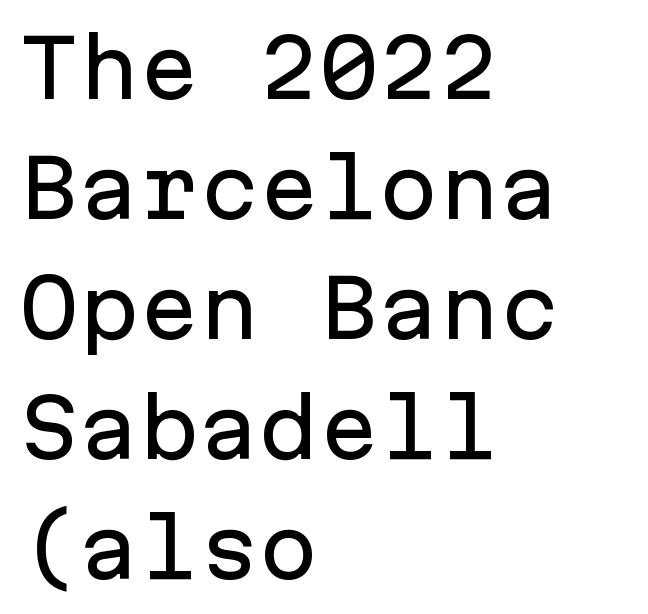
Q: Is the text italic (slanted)? A: No, it is upright.
Q: Is the typeface a serif or a sans-serif typeface? A: Sans-serif.
Q: Is the text underlined? A: No.
Q: How is the paragraph aligned? A: Left-aligned.
Q: Is the spacing between letters normal or unusually wide? A: Normal.
Q: Is the spacing between lines tight, normal or loose? A: Normal.
Q: Width (condensed, normal, or wide)? A: Normal.
Q: Stroke contrast? A: Low.
Q: x-height? A: Medium.
Q: Monospaced? A: Yes.
